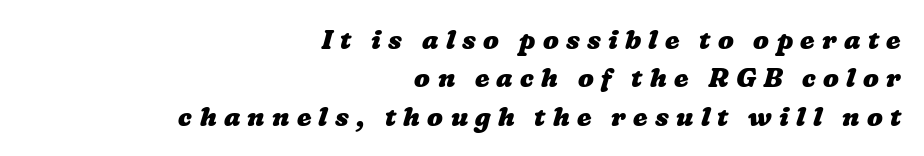
{"bold": "yes", "underline": "no", "align": "right", "line_spacing": "normal", "line_spacing_ratio": 1.48, "letter_spacing": "wide", "letter_spacing_em": 0.28, "glyph_px": 26}
